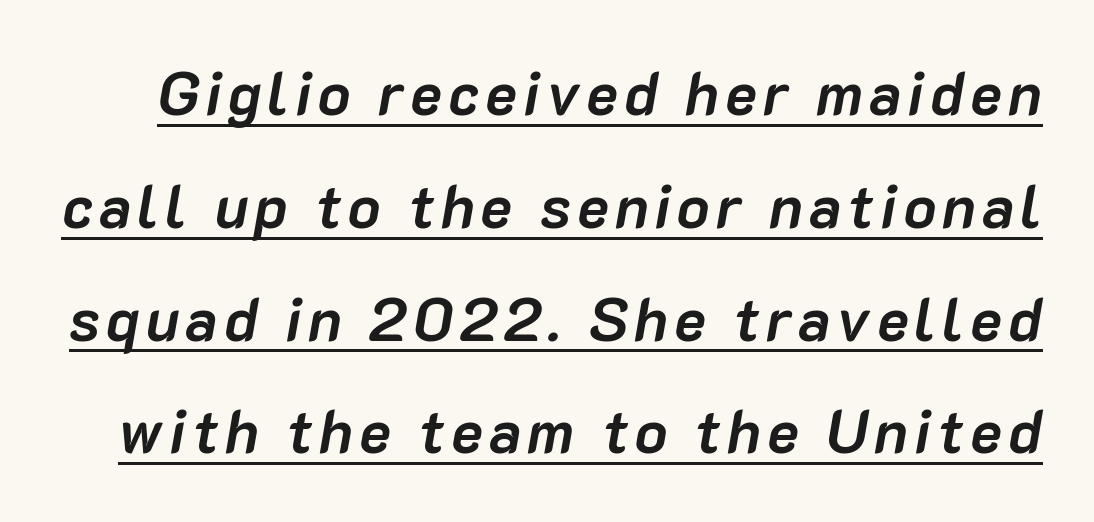
If you drew a line through each stem, it would be angled. In terms of weight, the rendering is a true, heavy bold. Compared with undecorated copy, this sample adds a rule below the words. Think of a printed novel: that variable character pitch is what you see here.
